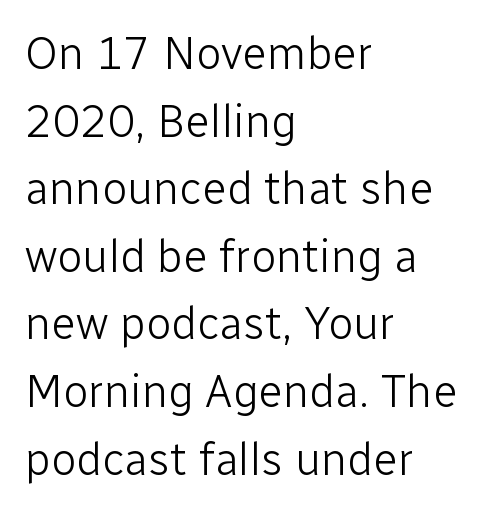
The gaps between neighbouring characters are ordinary and unremarkable. The gap between lines stays unmarked. Nope, not italic — everything's standing straight. A typesetter would label this face a sans. This reads as an unemphasized weight, regular at the heaviest. Baseline-to-baseline distance is the conventional proportion of letter height.
